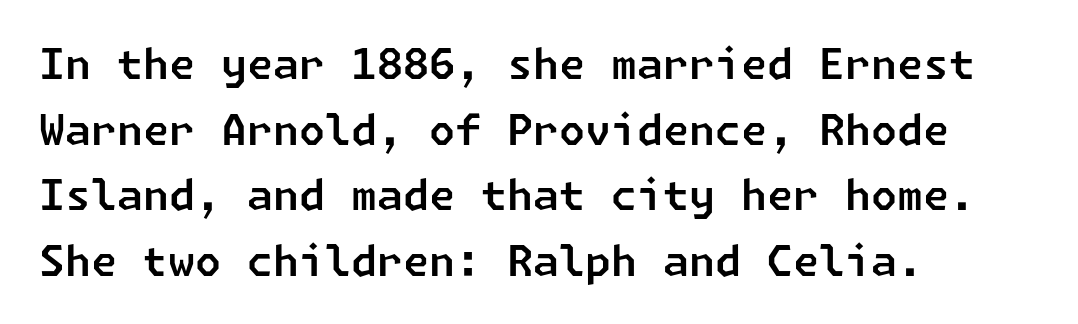
Q: Is the typeface a serif or a sans-serif typeface? A: Sans-serif.
Q: Is the text underlined? A: No.
Q: How is the paragraph aligned? A: Left-aligned.
Q: Is the spacing between letters normal or unusually wide? A: Normal.
Q: Is the spacing between lines tight, normal or loose? A: Normal.
Q: Width (condensed, normal, or wide)? A: Normal.
Q: Stroke contrast? A: Low.
Q: x-height? A: Medium.
